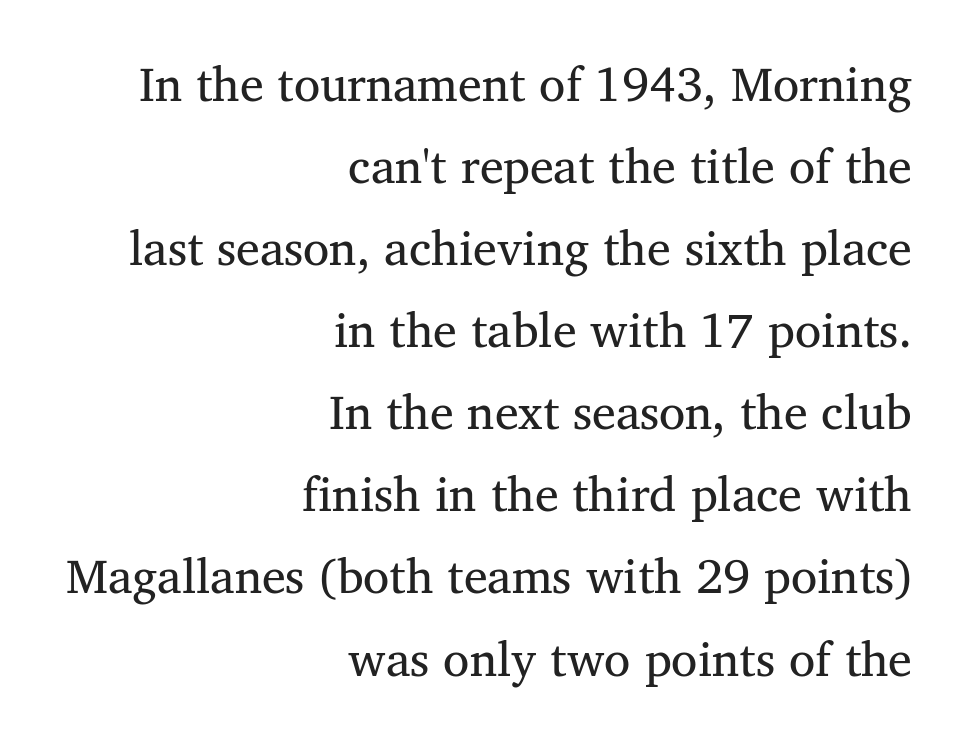
Q: Is the text bold? A: No.
Q: Is the text italic (slanted)? A: No, it is upright.
Q: Is the typeface a serif or a sans-serif typeface? A: Serif.
Q: Is the text underlined? A: No.
Q: How is the paragraph aligned? A: Right-aligned.
Q: Is the spacing between letters normal or unusually wide? A: Normal.
Q: Width (condensed, normal, or wide)? A: Normal.
Q: Stroke contrast? A: Medium.
Q: x-height? A: Medium.
Q: Monospaced? A: No.
